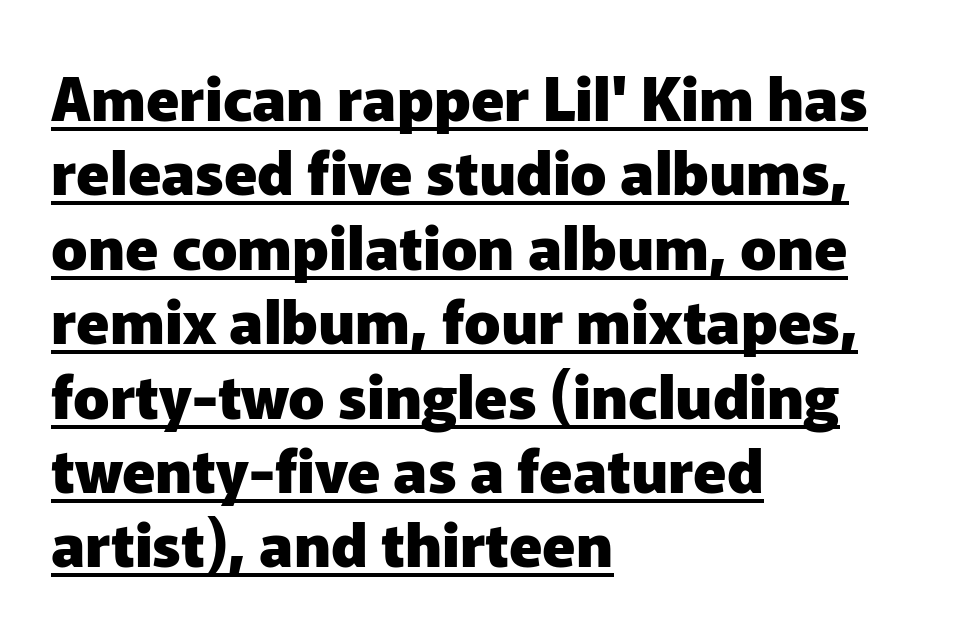
Q: Is the text bold? A: Yes.
Q: Is the text italic (slanted)? A: No, it is upright.
Q: Is the typeface a serif or a sans-serif typeface? A: Sans-serif.
Q: Is the text underlined? A: Yes.
Q: How is the paragraph aligned? A: Left-aligned.
Q: Is the spacing between letters normal or unusually wide? A: Normal.
Q: Width (condensed, normal, or wide)? A: Normal.
Q: Stroke contrast? A: Low.
Q: x-height? A: Medium.
Q: Monospaced? A: No.
